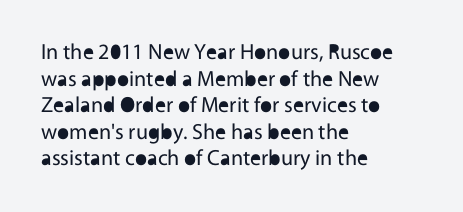
Q: Is the text bold? A: No.
Q: Is the text italic (slanted)? A: No, it is upright.
Q: Is the text underlined? A: No.
Q: How is the paragraph aligned? A: Left-aligned.
Q: Is the spacing between letters normal or unusually wide? A: Normal.
